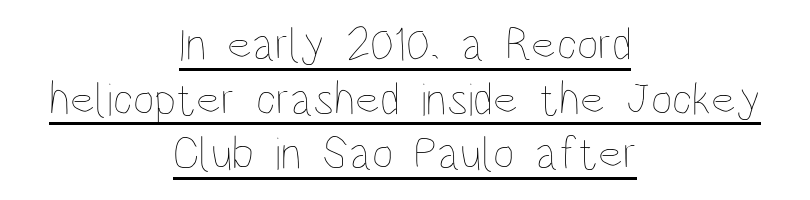
{"italic": "no", "bold": "no", "weight": "thin", "width": "condensed", "stroke_contrast": "low", "x_height": "large", "monospaced": "no", "underline": "yes", "align": "center", "line_spacing_ratio": 1.16, "letter_spacing": "normal", "letter_spacing_em": 0.0, "glyph_px": 47}
